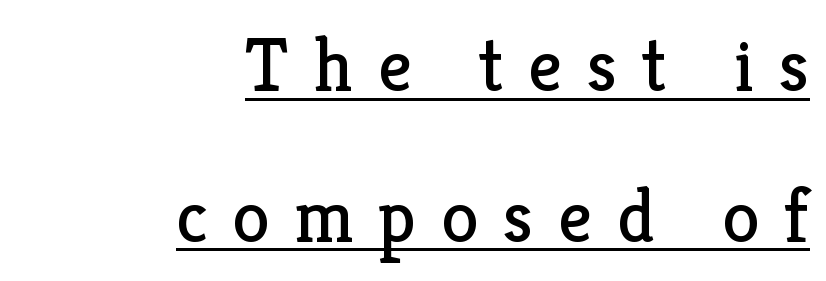
Q: Is the text bold? A: No.
Q: Is the text italic (slanted)? A: No, it is upright.
Q: Is the typeface a serif or a sans-serif typeface? A: Serif.
Q: Is the text underlined? A: Yes.
Q: How is the paragraph aligned? A: Right-aligned.
Q: Is the spacing between letters normal or unusually wide? A: Unusually wide.
Q: Is the spacing between lines tight, normal or loose? A: Loose.
Q: Width (condensed, normal, or wide)? A: Normal.
Q: Stroke contrast? A: Low.
Q: x-height? A: Medium.
Q: Monospaced? A: No.
